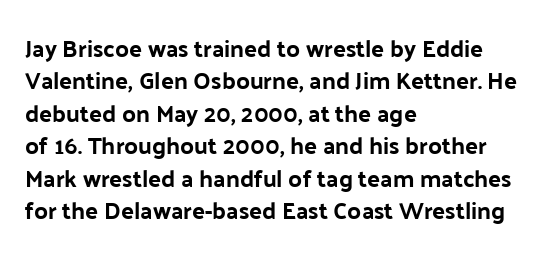
The image shows 24 px text type, upright; set left-aligned, normal line spacing (1.35x), normal letter spacing, not underlined.
